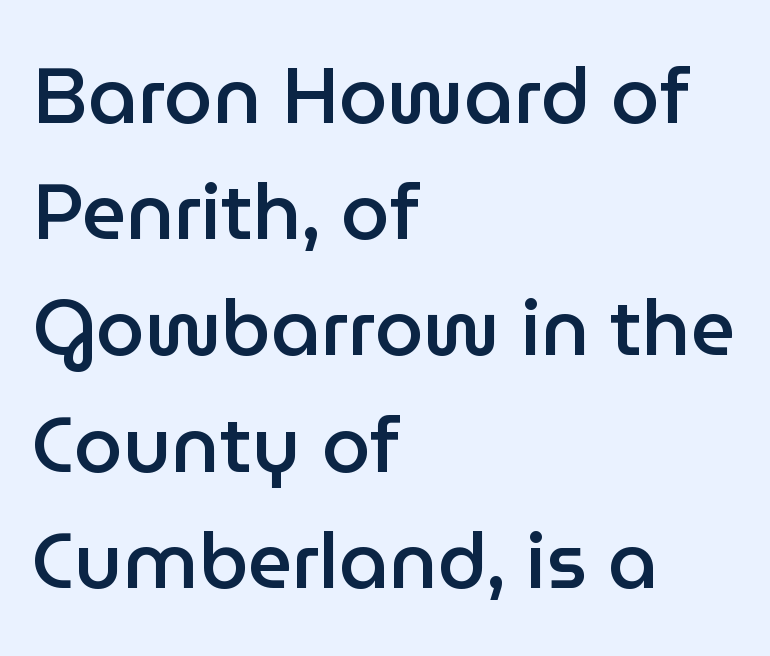
Q: Is the text bold? A: Semi-bold.
Q: Is the text italic (slanted)? A: No, it is upright.
Q: Is the typeface a serif or a sans-serif typeface? A: Sans-serif.
Q: Is the text underlined? A: No.
Q: How is the paragraph aligned? A: Left-aligned.
Q: Is the spacing between letters normal or unusually wide? A: Normal.
Q: Is the spacing between lines tight, normal or loose? A: Normal.
Q: Width (condensed, normal, or wide)? A: Normal.
Q: Stroke contrast? A: Low.
Q: x-height? A: Medium.
Q: Monospaced? A: No.
